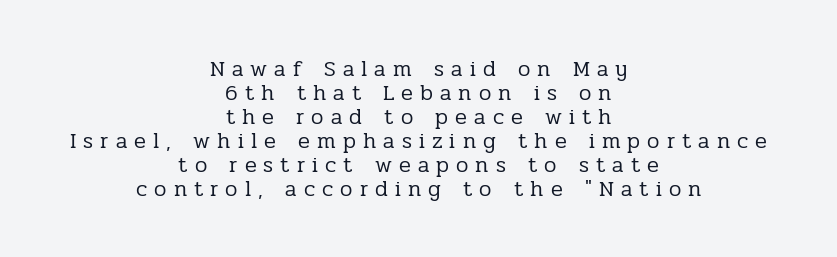
The image shows 22 px text type, upright; set centered, tight line spacing (1.09x), unusually wide letter spacing (+0.32 em), not underlined.
